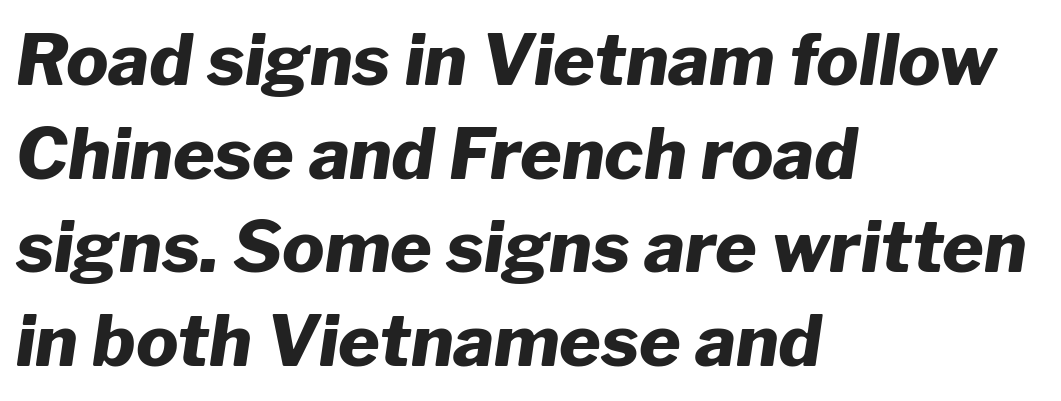
Q: Is the text bold? A: Yes.
Q: Is the text italic (slanted)? A: Yes, it leans right by about 8 degrees.
Q: Is the text underlined? A: No.
Q: How is the paragraph aligned? A: Left-aligned.
Q: Is the spacing between letters normal or unusually wide? A: Normal.
Q: Is the spacing between lines tight, normal or loose? A: Normal.
Q: Width (condensed, normal, or wide)? A: Normal.
Q: Stroke contrast? A: Low.
Q: x-height? A: Medium.
Q: Monospaced? A: No.
